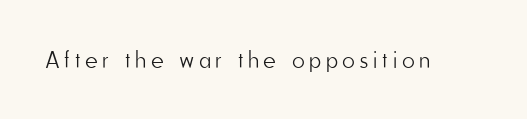
Glyph-to-glyph distance is far greater than everyday printed text. The type sits square on the baseline with zero lean. Stems and bowls with no extra thickness — not bold. Clear beneath every line of the passage.
